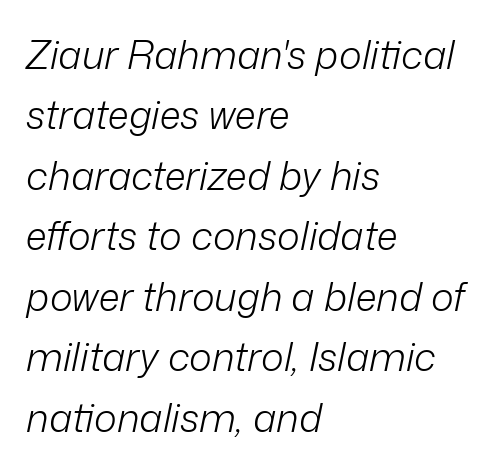
Whoever set this chose a conventional vertical rhythm. Compared with a centered layout, this one pins lines to the left instead. In terms of posture, this sample is oblique. Stems and bowls with no extra thickness — not bold. Looks like regular typesetting: each glyph gets only the width it needs.
